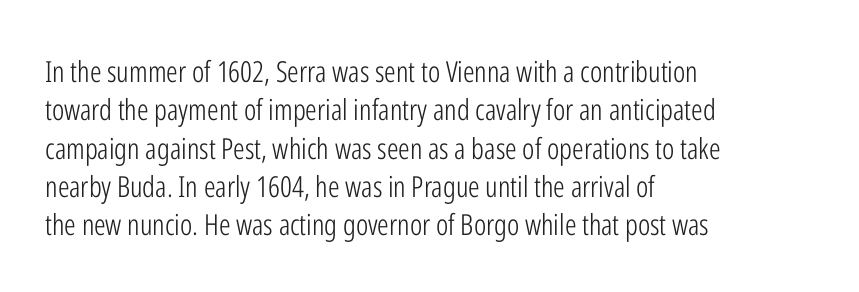
{"serif": "no", "italic": "no", "bold": "no", "weight": "light", "width": "condensed", "stroke_contrast": "low", "x_height": "medium", "monospaced": "no", "underline": "no", "align": "left", "line_spacing": "normal", "line_spacing_ratio": 1.32, "letter_spacing": "normal", "letter_spacing_em": 0.0, "glyph_px": 29}
